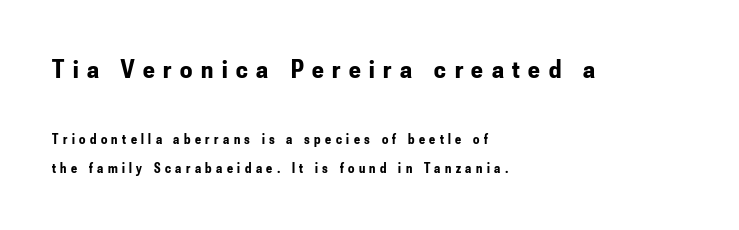
The image shows 27 px bold type, upright; set left-aligned, loose line spacing (2.11x), unusually wide letter spacing (+0.32 em), not underlined; the first (top) block is 1.93x larger.
